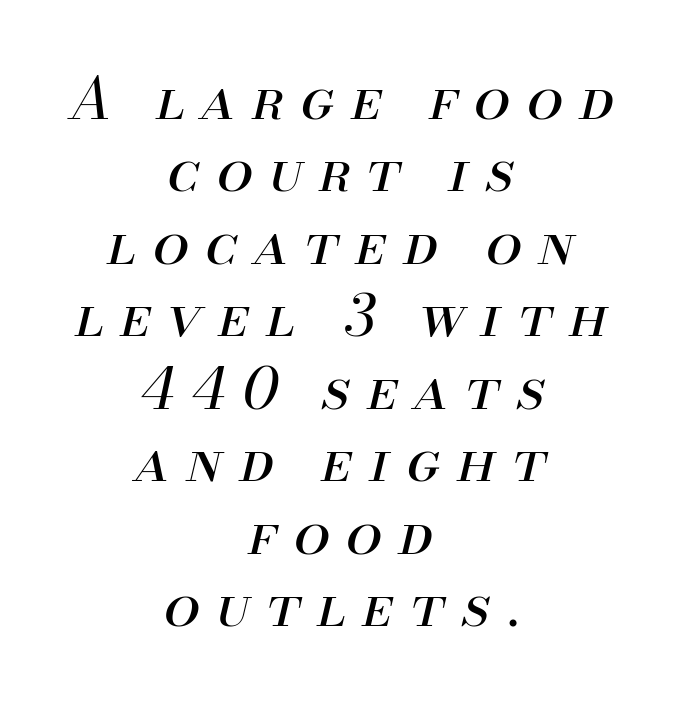
The image shows 58 px regular-weight type, italic (leaning right); set centered, normal line spacing (1.25x), unusually wide letter spacing (+0.28 em), not underlined; medium stroke contrast and a small x-height.
